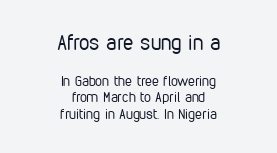
Tracking here is standard; glyphs follow each other at the usual distance. Visually, the top section dominates because its glyphs are scaled up. Rendered with straight, roman letterforms. Each stroke keeps to a modest, everyday thickness or less. Horizontal alignment here is central, giving a formal, balanced look.
